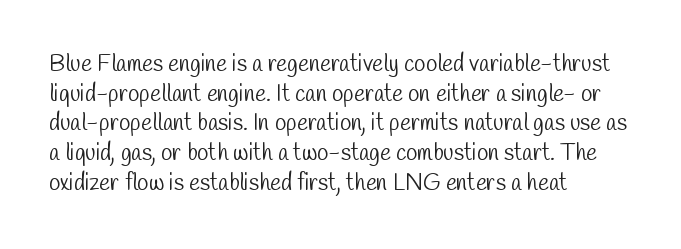
Q: Is the text bold? A: No.
Q: Is the text underlined? A: No.
Q: How is the paragraph aligned? A: Left-aligned.
Q: Is the spacing between letters normal or unusually wide? A: Normal.
Q: Is the spacing between lines tight, normal or loose? A: Normal.
